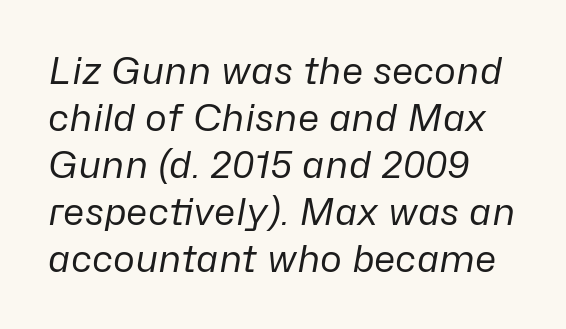
Characters follow at the spacing the type designer built in. Stem width sits at or under what a default text font uses. Yep, that's italic — everything's leaning. Line spacing here is normal. Character widths vary here, with narrow letters taking less room than wide ones.
